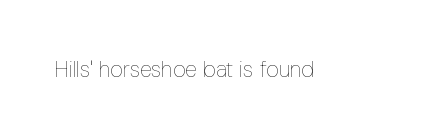
The image shows 22 px text type, upright; set normal letter spacing, not underlined.
